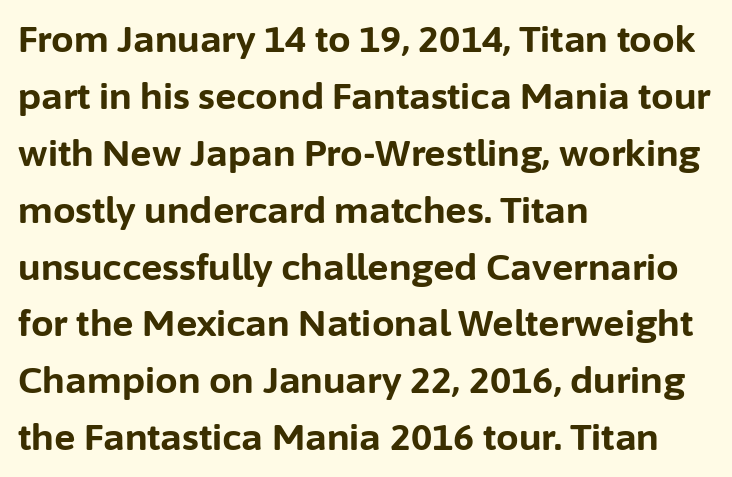
{"serif": "no", "italic": "no", "bold": "yes", "weight": "bold", "width": "normal", "stroke_contrast": "low", "x_height": "medium", "monospaced": "no", "underline": "no", "align": "left", "line_spacing": "normal", "line_spacing_ratio": 1.58, "letter_spacing": "normal", "letter_spacing_em": 0.0, "glyph_px": 36}
